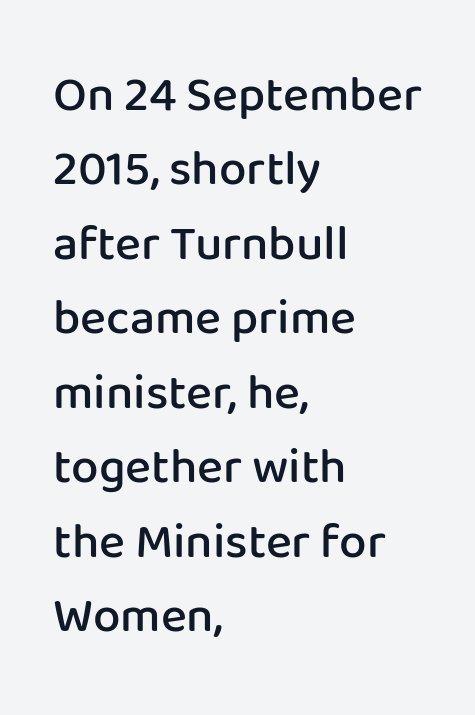
The image shows 49 px semibold sans-serif type, upright; set left-aligned, normal line spacing (1.52x), normal letter spacing, not underlined; low stroke contrast and a medium x-height.
